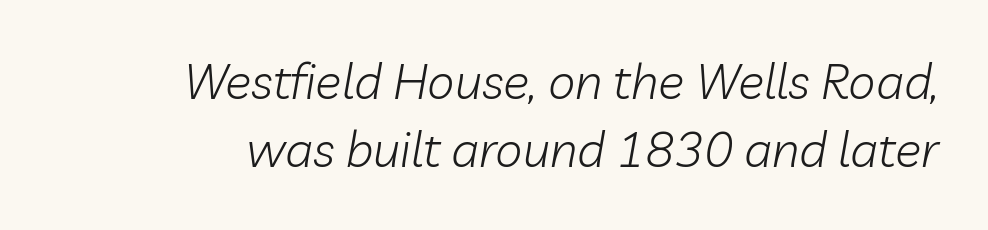
The image shows 49 px light type, italic (leaning right); set right-aligned, normal line spacing (1.39x), normal letter spacing, not underlined; low stroke contrast and a medium x-height.
